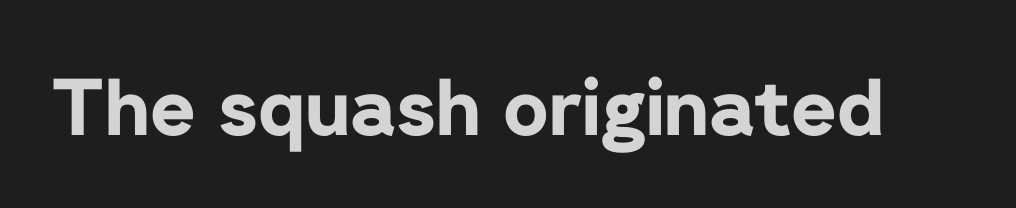
If you drew a line through each stem, it would be perfectly vertical. The line texture is even and compact thanks to regular tracking. Every letter is thick-stroked: bold, no question. Classification — sans serif.
